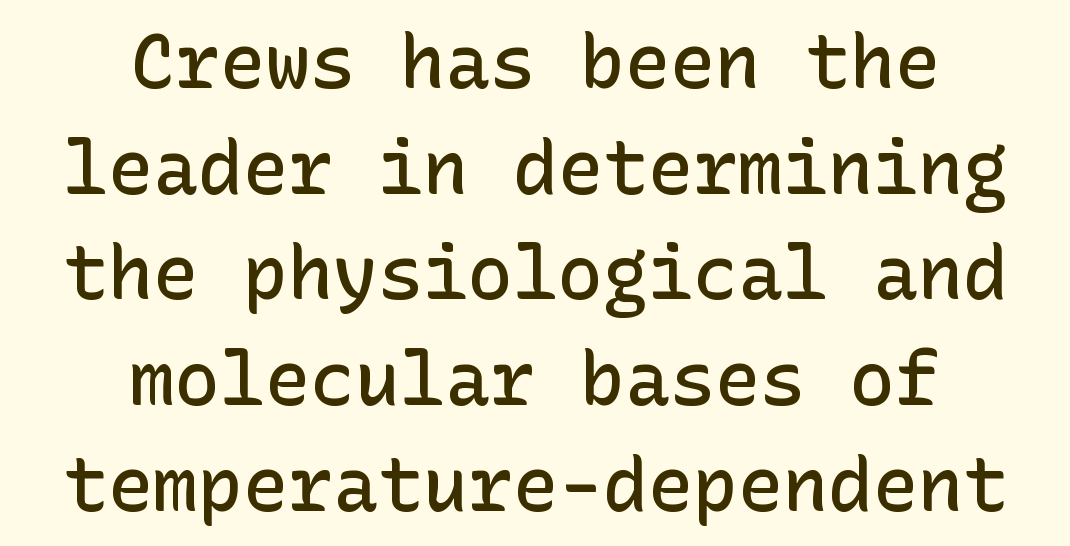
The image shows 75 px semibold sans-serif type, upright; set centered, normal line spacing (1.41x), normal letter spacing, not underlined; low stroke contrast and a medium x-height.
